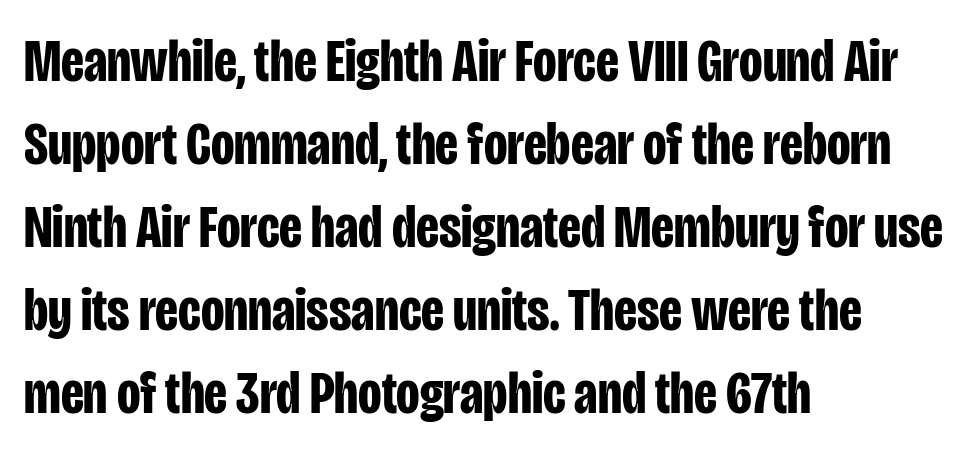
The image shows 61 px bold, condensed sans-serif type, upright; set left-aligned, normal line spacing (1.36x), normal letter spacing, not underlined; low stroke contrast and a large x-height.
